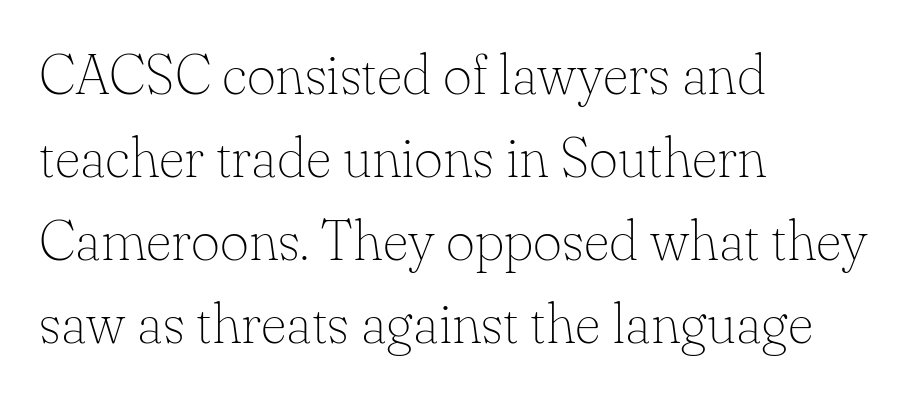
{"serif": "yes", "italic": "no", "bold": "no", "weight": "thin", "width": "normal", "stroke_contrast": "low", "x_height": "small", "monospaced": "no", "underline": "no", "align": "left", "line_spacing": "normal", "line_spacing_ratio": 1.48, "letter_spacing": "normal", "letter_spacing_em": 0.0, "glyph_px": 56}
